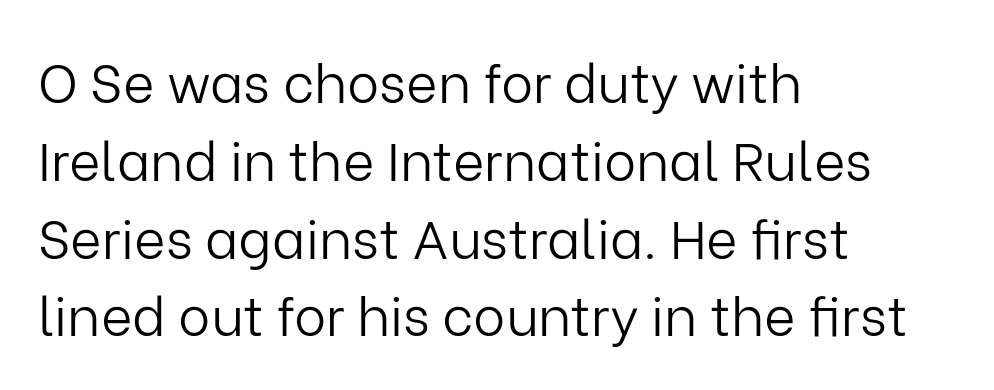
The image shows 54 px light sans-serif type, upright; set left-aligned, normal line spacing (1.44x), normal letter spacing, not underlined; low stroke contrast and a medium x-height.
